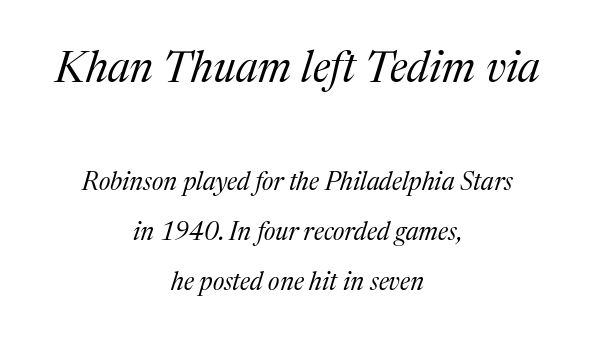
The image shows 43 px regular-weight serif type, italic (leaning right); set centered, loose line spacing (2.01x), normal letter spacing, not underlined; the first (top) block is 1.72x larger; medium stroke contrast and a medium x-height.
